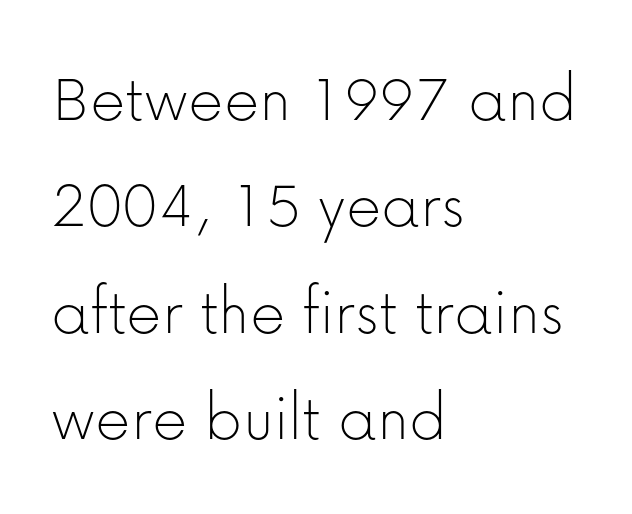
Q: Is the text bold? A: No.
Q: Is the text italic (slanted)? A: No, it is upright.
Q: Is the typeface a serif or a sans-serif typeface? A: Sans-serif.
Q: Is the text underlined? A: No.
Q: How is the paragraph aligned? A: Left-aligned.
Q: Is the spacing between letters normal or unusually wide? A: Normal.
Q: Is the spacing between lines tight, normal or loose? A: Normal.
Q: Width (condensed, normal, or wide)? A: Normal.
Q: Stroke contrast? A: Low.
Q: x-height? A: Medium.
Q: Monospaced? A: No.
